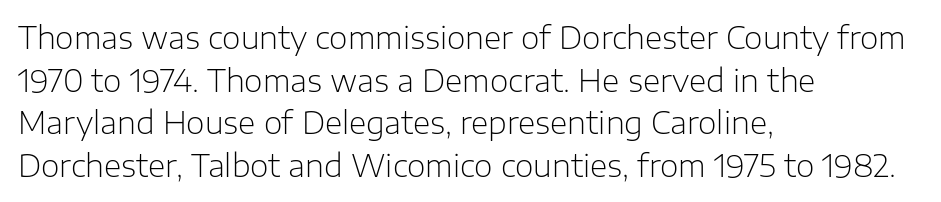
Unlike italic type, these characters show no tilt at all. Reading down the block, your eye returns to a fixed left position each line. The horizontal fit of the characters is conventional and even. Character widths vary here, with narrow letters taking less room than wide ones.
